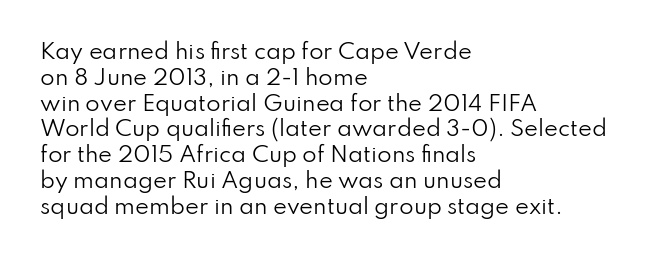
The image shows 21 px text type, upright; set left-aligned, line spacing 1.23x, normal letter spacing, not underlined.
